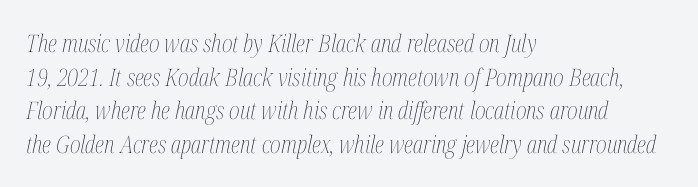
Q: Is the text bold? A: No.
Q: Is the text italic (slanted)? A: Yes, it leans right by about 12 degrees.
Q: Is the text underlined? A: No.
Q: How is the paragraph aligned? A: Left-aligned.
Q: Is the spacing between letters normal or unusually wide? A: Normal.
Q: Is the spacing between lines tight, normal or loose? A: Normal.
